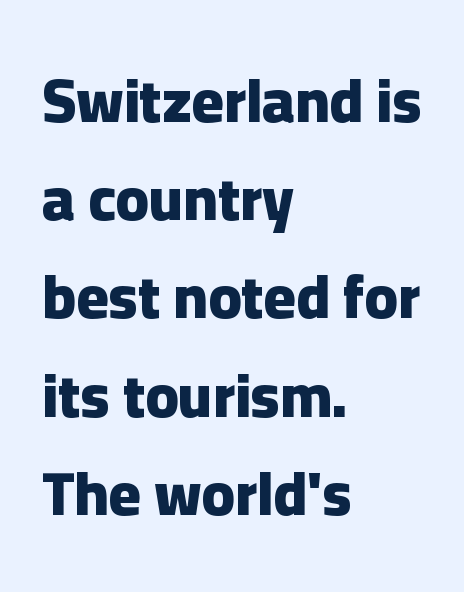
{"serif": "no", "italic": "no", "bold": "yes", "weight": "heavy", "width": "normal", "stroke_contrast": "low", "x_height": "medium", "monospaced": "no", "underline": "no", "align": "left", "line_spacing": "normal", "line_spacing_ratio": 1.61, "letter_spacing": "normal", "letter_spacing_em": 0.0, "glyph_px": 61}
